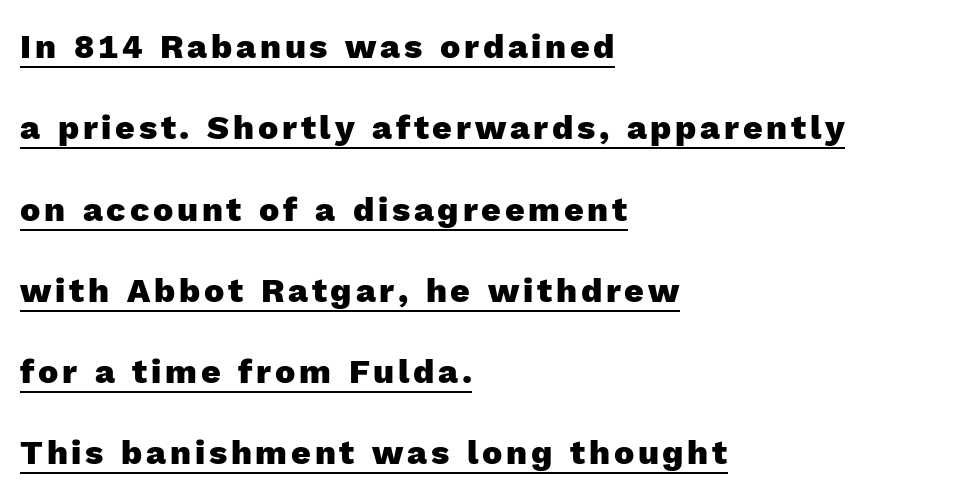
The image shows 34 px heavy sans-serif type, upright; set left-aligned, loose line spacing (2.39x), underlined; a medium x-height.
